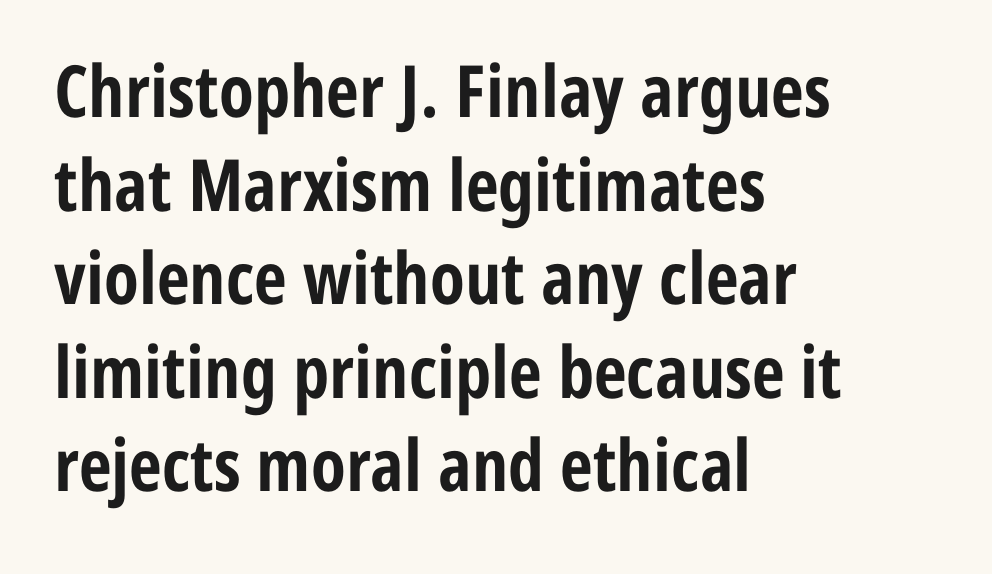
Q: Is the text bold? A: Yes.
Q: Is the text italic (slanted)? A: No, it is upright.
Q: Is the typeface a serif or a sans-serif typeface? A: Sans-serif.
Q: Is the text underlined? A: No.
Q: How is the paragraph aligned? A: Left-aligned.
Q: Is the spacing between letters normal or unusually wide? A: Normal.
Q: Is the spacing between lines tight, normal or loose? A: Normal.
Q: Width (condensed, normal, or wide)? A: Condensed.
Q: Stroke contrast? A: Low.
Q: x-height? A: Medium.
Q: Monospaced? A: No.
